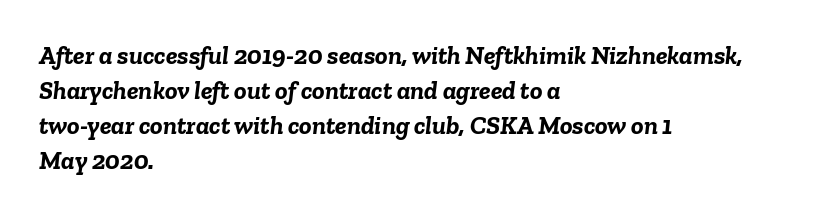
The image shows 26 px bold type, italic (leaning right); set left-aligned, normal line spacing (1.35x), normal letter spacing, not underlined.
